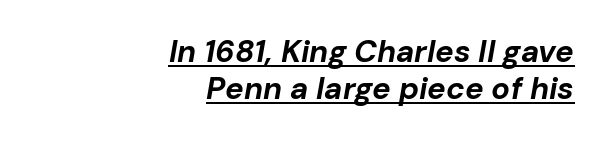
Q: Is the text bold? A: Yes.
Q: Is the text italic (slanted)? A: Yes, it leans right by about 10 degrees.
Q: Is the text underlined? A: Yes.
Q: How is the paragraph aligned? A: Right-aligned.
Q: Is the spacing between letters normal or unusually wide? A: Normal.
Q: Width (condensed, normal, or wide)? A: Normal.
Q: Stroke contrast? A: Low.
Q: x-height? A: Medium.
Q: Monospaced? A: No.
